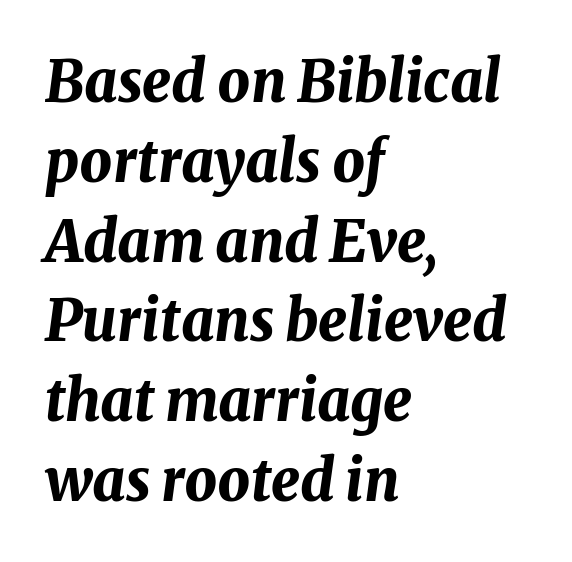
{"italic": "yes", "lean": "right", "slant_degrees": 8, "bold": "yes", "weight": "bold", "width": "normal", "stroke_contrast": "medium", "x_height": "medium", "monospaced": "no", "underline": "no", "align": "left", "line_spacing": "normal", "line_spacing_ratio": 1.4, "letter_spacing": "normal", "letter_spacing_em": 0.0, "glyph_px": 57}
